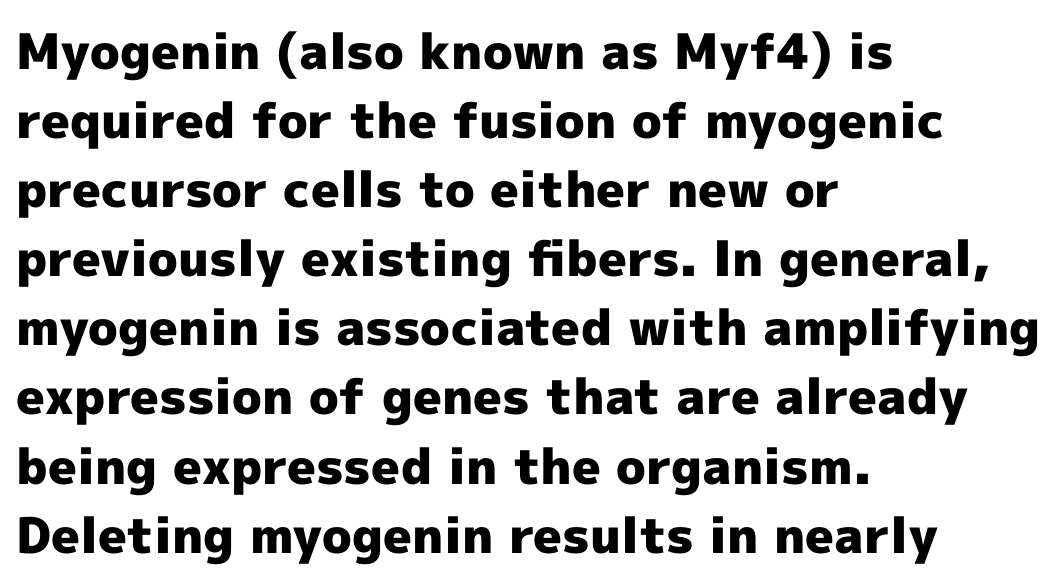
The image shows 49 px heavy sans-serif type, upright; set left-aligned, normal line spacing (1.41x), normal letter spacing, not underlined; a medium x-height.
